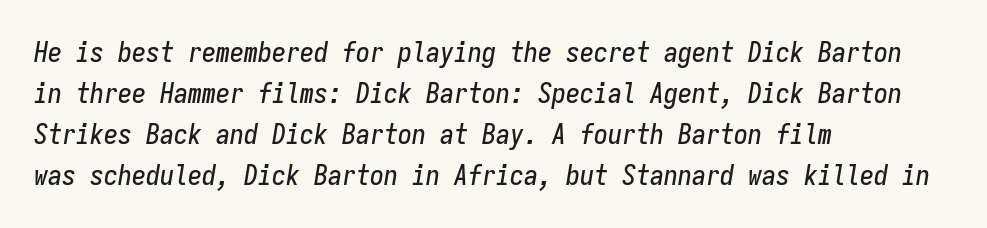
The image shows 28 px condensed type, italic (leaning right), monospaced; set left-aligned, normal line spacing (1.47x), normal letter spacing, not underlined; low stroke contrast and a medium x-height.
